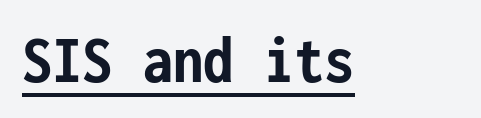
Characters remain perfectly vertical along every line. Short note: letters normally spaced. In terms of weight, the rendering is a true, heavy bold. Looks like terminal output: every glyph gets an equal slot. The rendering shows plain stroke endings on the letterforms — a sans-serif design. This is underlined copy, the kind a proofreader might mark for attention.
